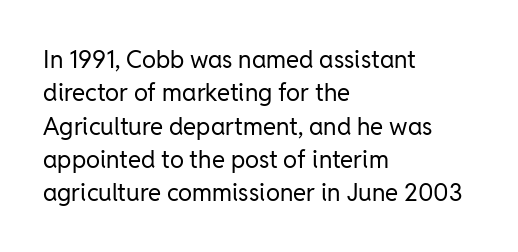
Q: Is the text bold? A: No.
Q: Is the text italic (slanted)? A: No, it is upright.
Q: Is the text underlined? A: No.
Q: How is the paragraph aligned? A: Left-aligned.
Q: Is the spacing between letters normal or unusually wide? A: Normal.
Q: Is the spacing between lines tight, normal or loose? A: Normal.
